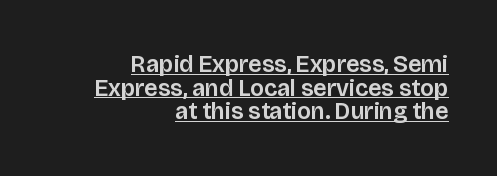
The image shows 24 px text type, upright; set right-aligned, tight line spacing (0.98x), normal letter spacing, underlined.
